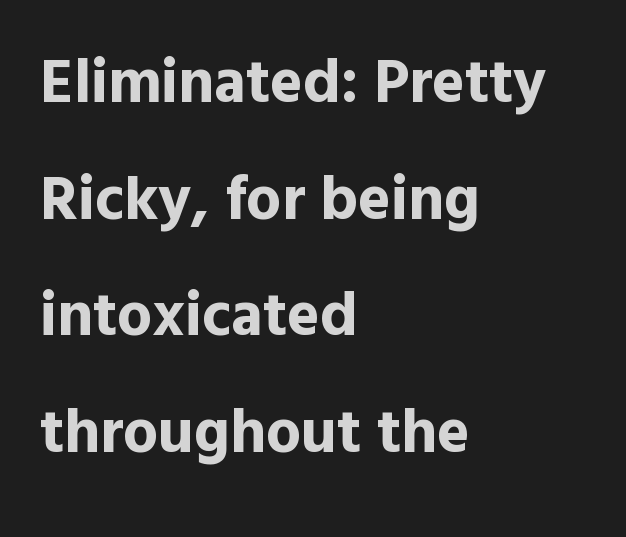
Q: Is the text bold? A: Yes.
Q: Is the text italic (slanted)? A: No, it is upright.
Q: Is the typeface a serif or a sans-serif typeface? A: Sans-serif.
Q: Is the text underlined? A: No.
Q: How is the paragraph aligned? A: Left-aligned.
Q: Is the spacing between letters normal or unusually wide? A: Normal.
Q: Width (condensed, normal, or wide)? A: Normal.
Q: x-height? A: Medium.
Q: Monospaced? A: No.
